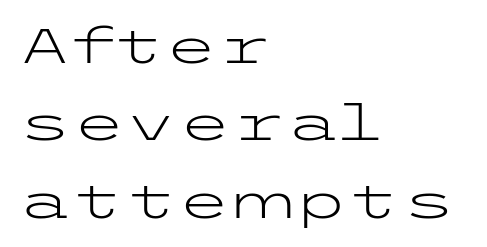
The image shows 49 px light, wide sans-serif type, upright; set left-aligned, normal line spacing (1.58x), normal letter spacing, not underlined; low stroke contrast and a medium x-height.
